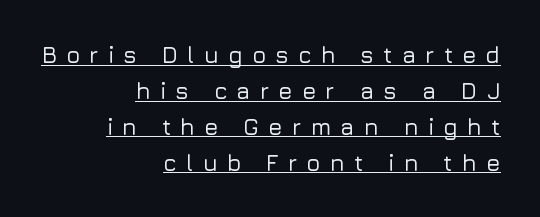
{"italic": "no", "underline": "yes", "align": "right", "line_spacing": "normal", "line_spacing_ratio": 1.56, "letter_spacing": "wide", "letter_spacing_em": 0.4, "glyph_px": 23}
